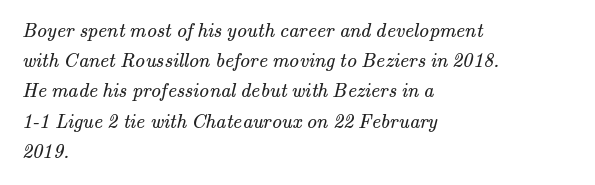
Q: Is the text bold? A: No.
Q: Is the text underlined? A: No.
Q: How is the paragraph aligned? A: Left-aligned.
Q: Is the spacing between letters normal or unusually wide? A: Normal.
Q: Is the spacing between lines tight, normal or loose? A: Normal.
